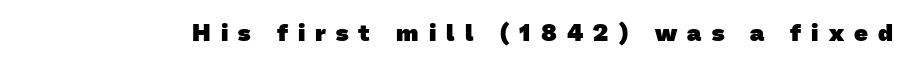
The baseline area is clear. The rendering inserts visible extra space after every character. How heavy is the stroke? Heavy — this is a bold.
